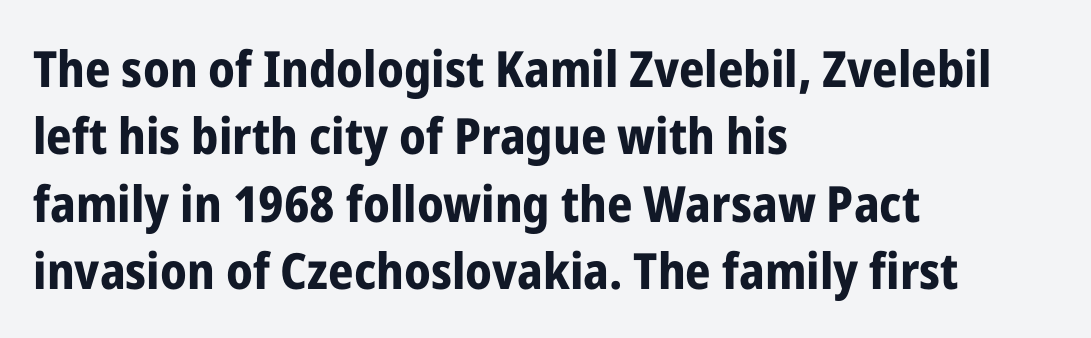
Q: Is the text bold? A: Yes.
Q: Is the text italic (slanted)? A: No, it is upright.
Q: Is the typeface a serif or a sans-serif typeface? A: Sans-serif.
Q: Is the text underlined? A: No.
Q: How is the paragraph aligned? A: Left-aligned.
Q: Is the spacing between letters normal or unusually wide? A: Normal.
Q: Is the spacing between lines tight, normal or loose? A: Normal.
Q: Width (condensed, normal, or wide)? A: Condensed.
Q: Stroke contrast? A: Low.
Q: x-height? A: Medium.
Q: Monospaced? A: No.
